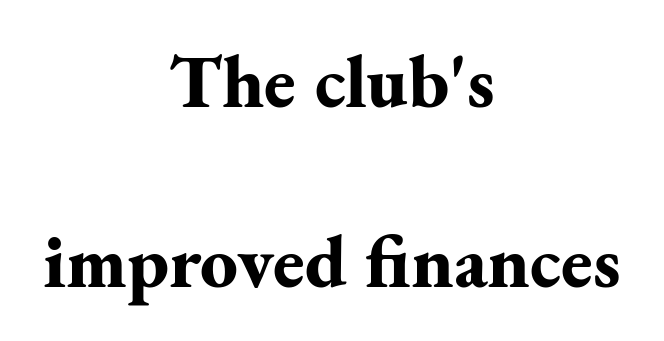
Q: Is the text bold? A: Yes.
Q: Is the text italic (slanted)? A: No, it is upright.
Q: Is the typeface a serif or a sans-serif typeface? A: Serif.
Q: Is the text underlined? A: No.
Q: How is the paragraph aligned? A: Centered.
Q: Is the spacing between letters normal or unusually wide? A: Normal.
Q: Is the spacing between lines tight, normal or loose? A: Loose.
Q: Width (condensed, normal, or wide)? A: Normal.
Q: Stroke contrast? A: Medium.
Q: x-height? A: Small.
Q: Monospaced? A: No.
